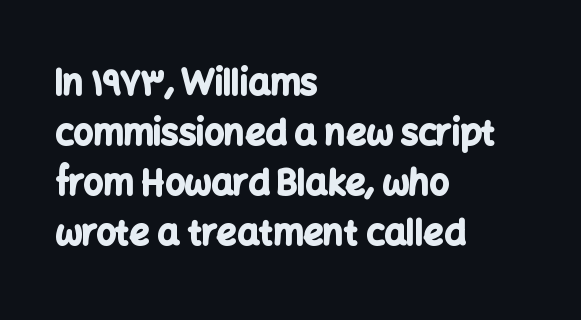
{"serif": "no", "italic": "no", "bold": "yes", "weight": "bold", "width": "normal", "stroke_contrast": "low", "x_height": "medium", "monospaced": "no", "underline": "no", "align": "left", "line_spacing": "normal", "line_spacing_ratio": 1.43, "letter_spacing": "normal", "letter_spacing_em": 0.0, "glyph_px": 35}
